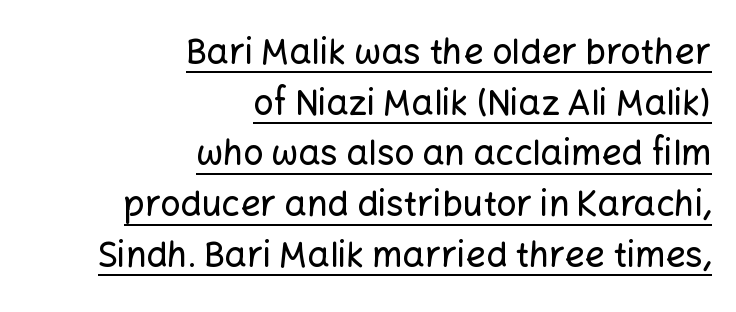
{"serif": "no", "italic": "no", "width": "normal", "stroke_contrast": "low", "x_height": "medium", "monospaced": "no", "underline": "yes", "align": "right", "line_spacing": "normal", "line_spacing_ratio": 1.45, "letter_spacing": "normal", "letter_spacing_em": 0.0, "glyph_px": 35}
